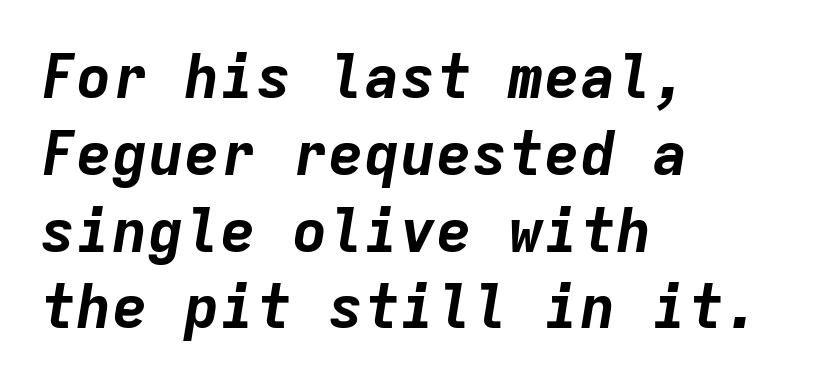
Q: Is the text bold? A: Yes.
Q: Is the text italic (slanted)? A: Yes, it leans right by about 9 degrees.
Q: Is the text underlined? A: No.
Q: How is the paragraph aligned? A: Left-aligned.
Q: Is the spacing between letters normal or unusually wide? A: Normal.
Q: Is the spacing between lines tight, normal or loose? A: Normal.
Q: Width (condensed, normal, or wide)? A: Normal.
Q: Stroke contrast? A: Low.
Q: x-height? A: Medium.
Q: Monospaced? A: Yes.
